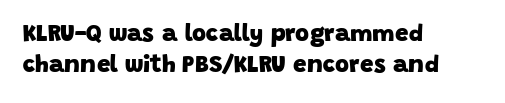
The image shows 24 px bold type; set left-aligned, normal line spacing (1.3x), normal letter spacing, not underlined.
